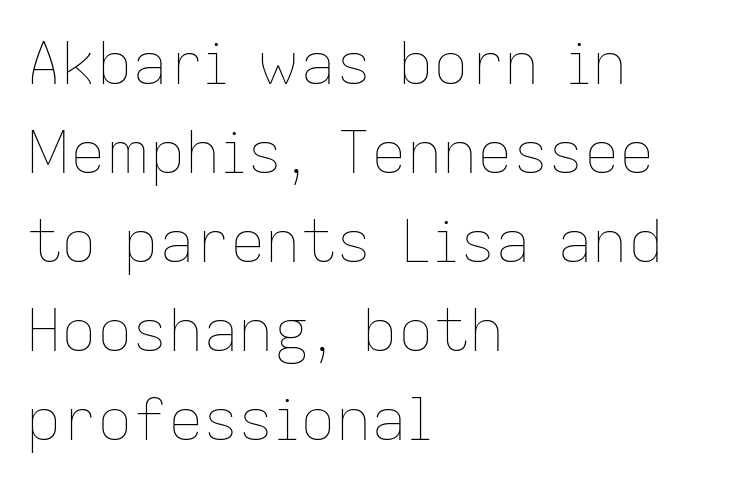
{"italic": "no", "bold": "no", "weight": "thin", "width": "normal", "stroke_contrast": "low", "x_height": "medium", "monospaced": "no", "underline": "no", "align": "left", "line_spacing": "normal", "line_spacing_ratio": 1.51, "letter_spacing": "normal", "letter_spacing_em": 0.0, "glyph_px": 59}
